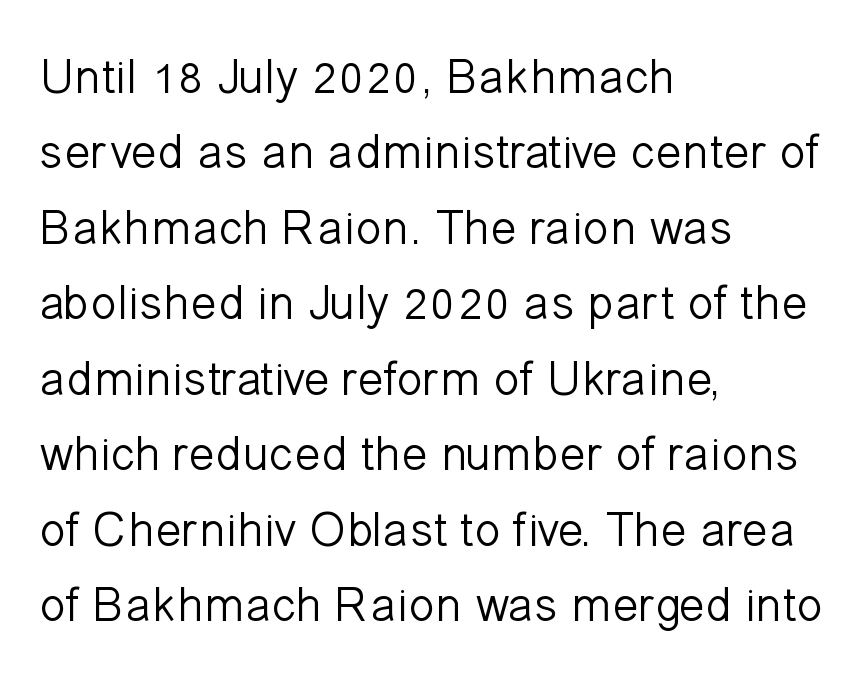
Q: Is the text bold? A: No.
Q: Is the text italic (slanted)? A: No, it is upright.
Q: Is the typeface a serif or a sans-serif typeface? A: Sans-serif.
Q: Is the text underlined? A: No.
Q: How is the paragraph aligned? A: Left-aligned.
Q: Is the spacing between letters normal or unusually wide? A: Normal.
Q: Is the spacing between lines tight, normal or loose? A: Normal.
Q: Width (condensed, normal, or wide)? A: Normal.
Q: Stroke contrast? A: Low.
Q: x-height? A: Medium.
Q: Monospaced? A: No.
